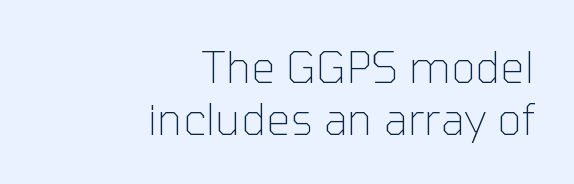
The image shows 43 px thin sans-serif type, upright; set right-aligned, line spacing 1.2x, normal letter spacing, not underlined; low stroke contrast and a medium x-height.
